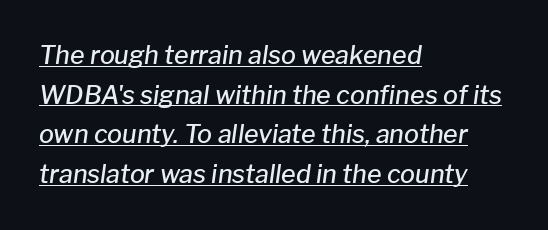
{"italic": "yes", "lean": "right", "slant_degrees": 8, "bold": "semi", "underline": "yes", "align": "left", "line_spacing": "normal", "line_spacing_ratio": 1.59, "letter_spacing": "normal", "letter_spacing_em": 0.0, "glyph_px": 25}
